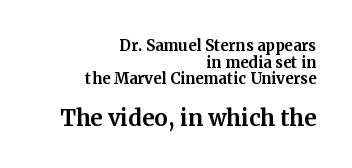
The image shows 22 px bold type, upright; set right-aligned, tight line spacing (1.11x), normal letter spacing, not underlined; the second (bottom) block is 1.47x larger.
